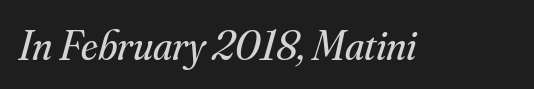
The image shows 42 px regular-weight serif type, italic (leaning right); set normal letter spacing, not underlined; medium stroke contrast and a small x-height.
